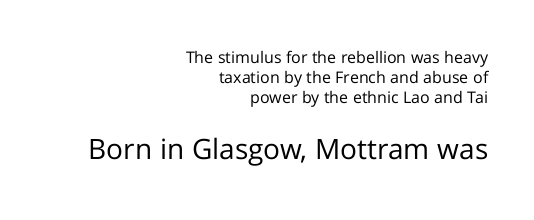
{"serif": "no", "italic": "no", "bold": "no", "weight": "regular", "width": "normal", "stroke_contrast": "low", "x_height": "medium", "monospaced": "no", "underline": "no", "align": "right", "line_spacing": "normal", "line_spacing_ratio": 1.26, "letter_spacing": "normal", "letter_spacing_em": 0.0, "larger_block": "second", "size_ratio": 1.75, "glyph_px": 28}
